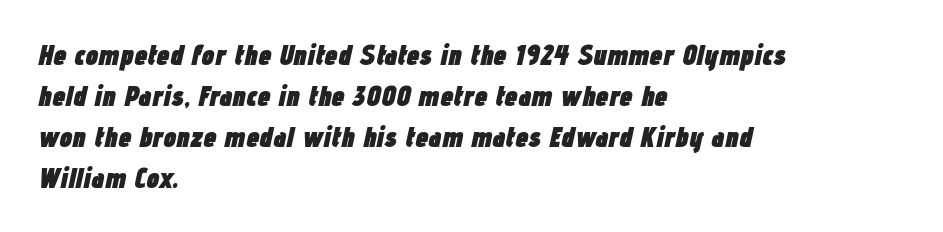
{"italic": "yes", "lean": "right", "slant_degrees": 12, "bold": "yes", "weight": "heavy", "width": "condensed", "stroke_contrast": "low", "x_height": "medium", "monospaced": "no", "underline": "no", "align": "left", "line_spacing": "normal", "line_spacing_ratio": 1.41, "letter_spacing": "normal", "letter_spacing_em": 0.0, "glyph_px": 29}
